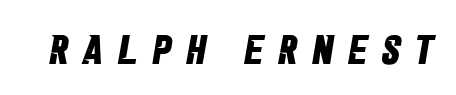
This sample has the flowing, uneven cadence of proportional lettering. The face used here is rendered with a markedly widened letterfit. Rule under the text: the space is simply empty. A full-strength bold gives these letters their thick strokes.
